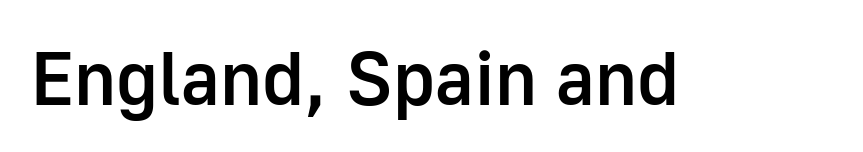
Spacing verdict: proportional, widths tailored to each character. A roman cut, with each character standing at attention. I'd describe the lettering as semibold — firm but not a full bold. In terms of letterspacing, this is plain default setting.
